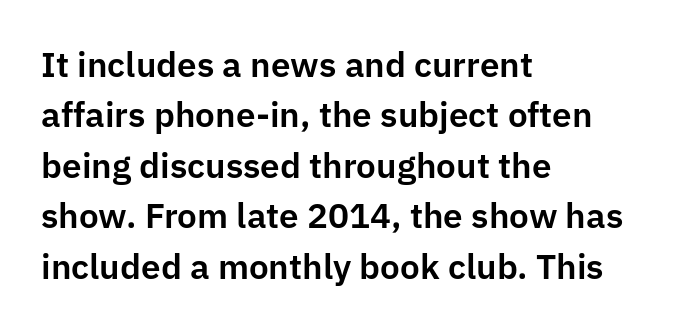
The image shows 35 px sans-serif type, upright; set left-aligned, normal line spacing (1.44x), normal letter spacing, not underlined; low stroke contrast and a medium x-height.
